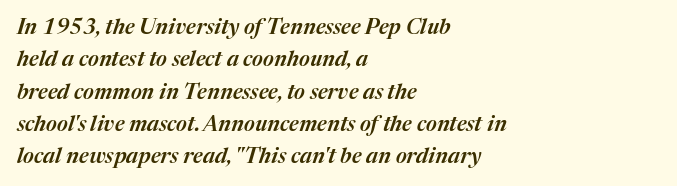
The image shows 21 px text type, italic (leaning right); set left-aligned, normal line spacing (1.54x), normal letter spacing, not underlined.
